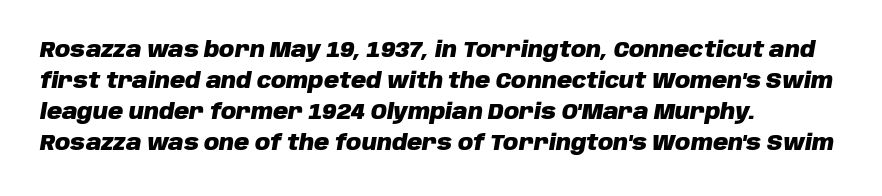
In terms of leading, this rendering sits right in the middle. Posture: slanted. The strip under each line holds only bare page. The face used here has the dense, thick strokes of a bold. Words appear dense and cohesive because spacing is normal.
